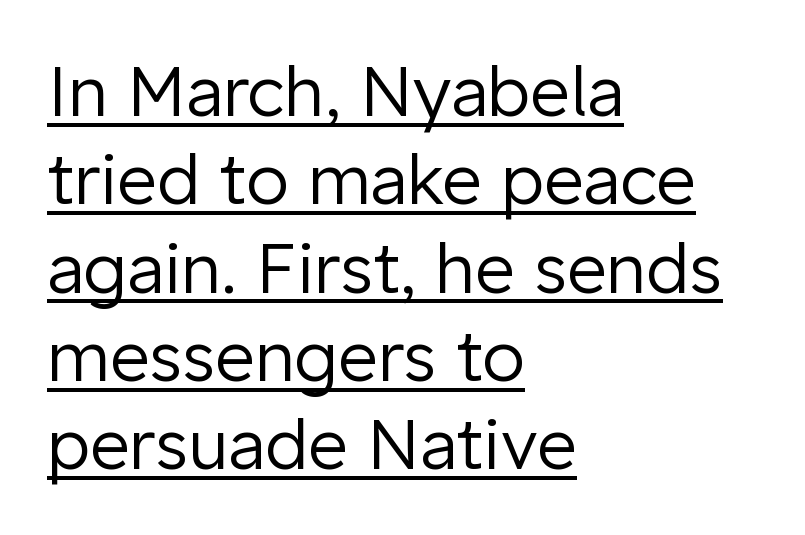
{"serif": "no", "italic": "no", "bold": "no", "weight": "regular", "width": "normal", "stroke_contrast": "low", "x_height": "medium", "monospaced": "no", "underline": "yes", "align": "left", "line_spacing": "normal", "line_spacing_ratio": 1.28, "letter_spacing": "normal", "letter_spacing_em": 0.0, "glyph_px": 69}
